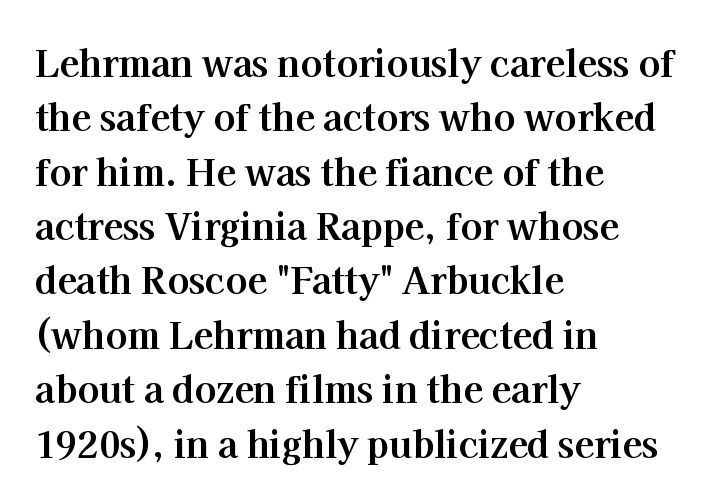
{"serif": "yes", "italic": "no", "bold": "yes", "weight": "bold", "width": "normal", "stroke_contrast": "high", "x_height": "medium", "monospaced": "no", "underline": "no", "align": "left", "line_spacing": "normal", "line_spacing_ratio": 1.51, "letter_spacing": "normal", "letter_spacing_em": 0.0, "glyph_px": 36}
